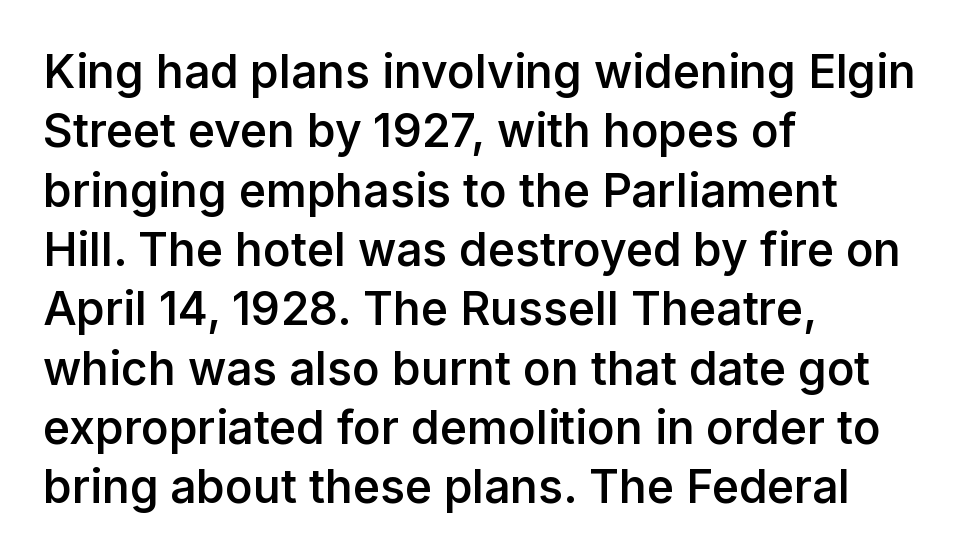
The image shows 46 px semibold sans-serif type, upright; set left-aligned, normal line spacing (1.29x), normal letter spacing, not underlined; low stroke contrast and a medium x-height.
